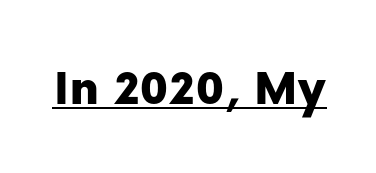
{"serif": "no", "italic": "no", "width": "normal", "stroke_contrast": "low", "x_height": "medium", "monospaced": "no", "underline": "yes", "letter_spacing": "normal", "letter_spacing_em": 0.0, "glyph_px": 54}
